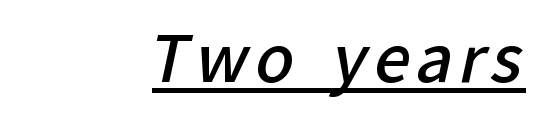
The image shows 64 px semibold sans-serif type; set right-aligned, underlined; low stroke contrast and a medium x-height.
